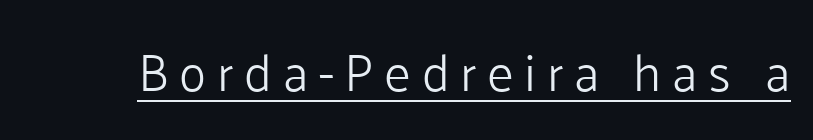
Weight: in the light-to-regular range. Is there an underline? Yes — a line sits under the letters. The typography opts for an upright posture over an oblique one. Between one letter and the next there's a generous, obvious gap. The type family on display is of the sans-serif kind.
